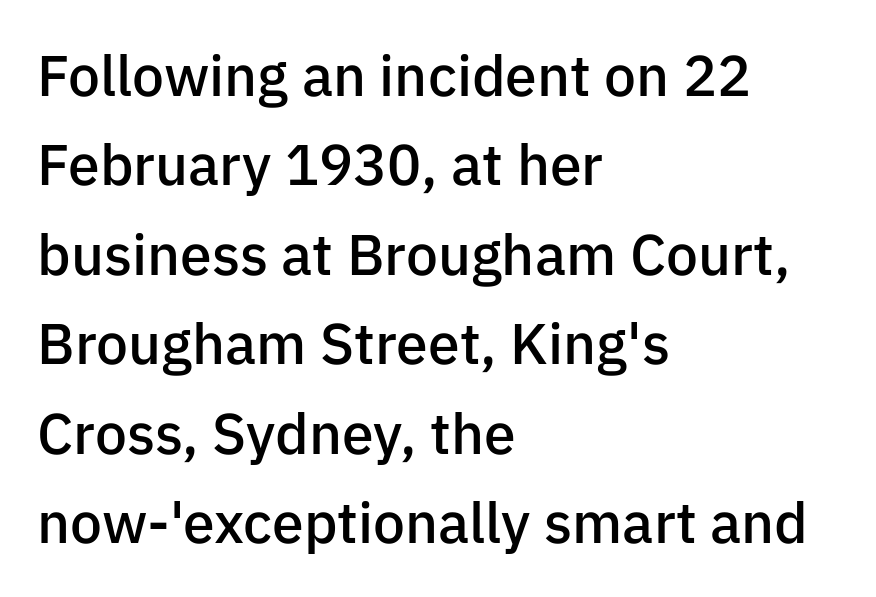
Q: Is the text bold? A: Semi-bold.
Q: Is the text italic (slanted)? A: No, it is upright.
Q: Is the typeface a serif or a sans-serif typeface? A: Sans-serif.
Q: Is the text underlined? A: No.
Q: How is the paragraph aligned? A: Left-aligned.
Q: Is the spacing between letters normal or unusually wide? A: Normal.
Q: Is the spacing between lines tight, normal or loose? A: Normal.
Q: Width (condensed, normal, or wide)? A: Normal.
Q: Stroke contrast? A: Low.
Q: x-height? A: Medium.
Q: Monospaced? A: No.
